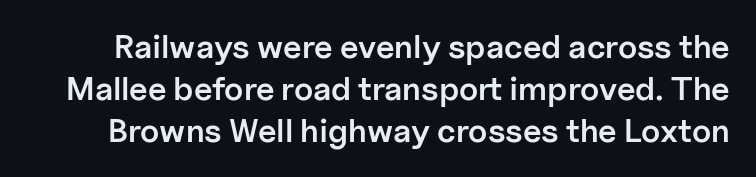
Regarding leading, the lines here are spaced in the standard way. The passage shown is typed in a proportional face where columns would drift. Honestly, there is no underline to notice here at all. Here the glyphs are tracked normally, forming tight word shapes.
